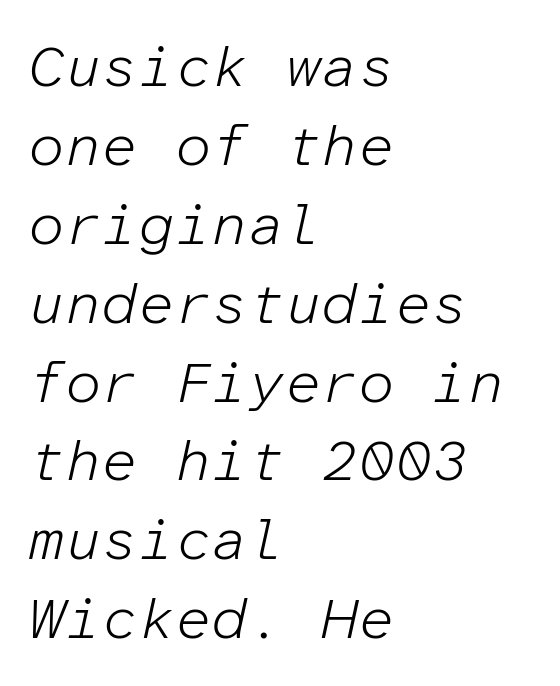
The image shows 58 px light type, italic (leaning right), monospaced; set left-aligned, normal line spacing (1.36x), normal letter spacing, not underlined; low stroke contrast and a medium x-height.
